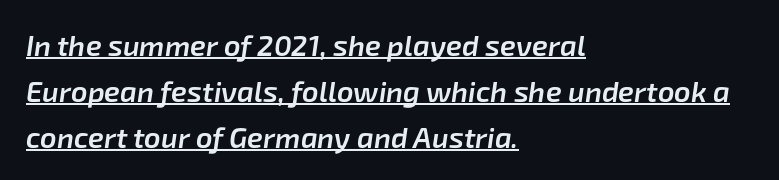
{"italic": "yes", "lean": "right", "slant_degrees": 8, "bold": "semi", "weight": "semibold", "width": "normal", "stroke_contrast": "low", "x_height": "medium", "monospaced": "no", "underline": "yes", "align": "left", "line_spacing": "normal", "line_spacing_ratio": 1.58, "letter_spacing": "normal", "letter_spacing_em": 0.0, "glyph_px": 29}
